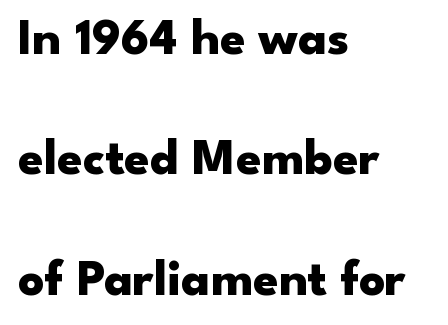
Character widths vary here, with narrow letters taking less room than wide ones. Students, this is bold: see how much ink each stroke carries. Examine the stroke ends and you'll find no serifs. Letter spacing: default.
